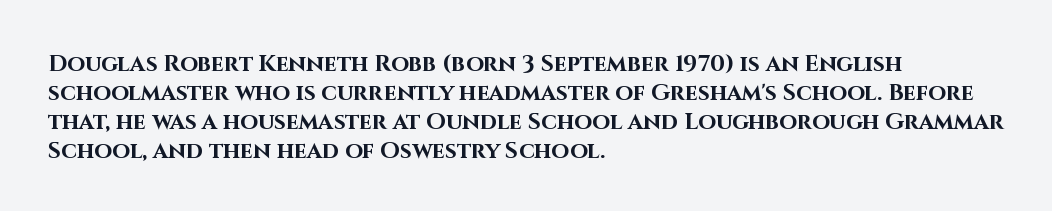
The typography opts for an upright posture over an oblique one. What weight is shown? A full bold with thick strokes. How would I describe the line gaps? Plain and ordinary. Each line starts at the same left margin while the right side varies.
